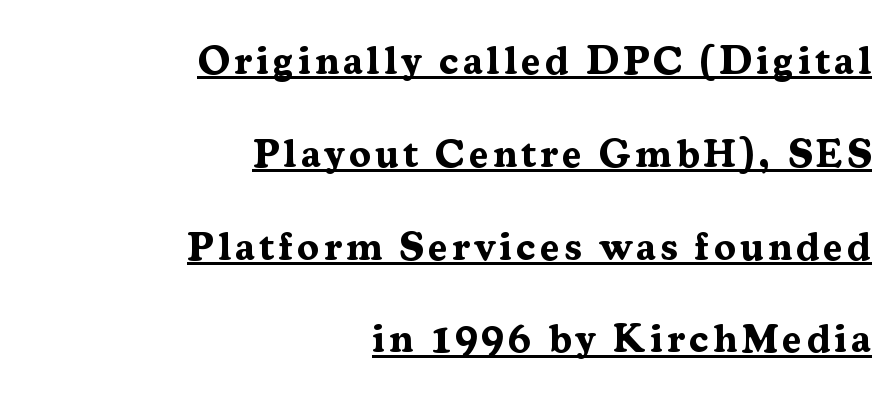
The image shows 40 px bold serif type, upright; set right-aligned, loose line spacing (2.32x), underlined; medium stroke contrast and a medium x-height.
